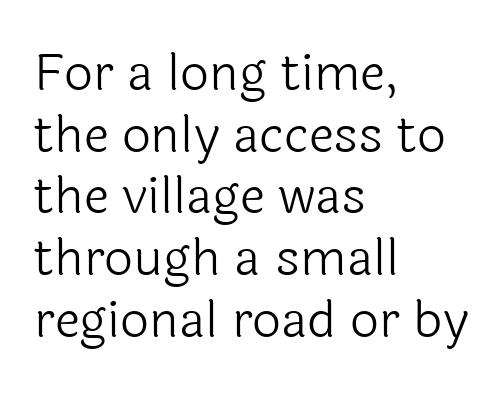
Q: Is the text bold? A: No.
Q: Is the text italic (slanted)? A: No, it is upright.
Q: Is the typeface a serif or a sans-serif typeface? A: Sans-serif.
Q: Is the text underlined? A: No.
Q: How is the paragraph aligned? A: Left-aligned.
Q: Is the spacing between letters normal or unusually wide? A: Normal.
Q: Width (condensed, normal, or wide)? A: Normal.
Q: x-height? A: Medium.
Q: Monospaced? A: No.
